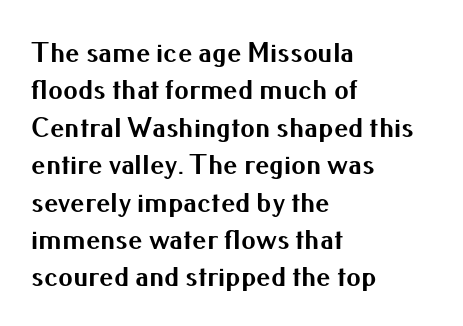
Q: Is the text bold? A: Yes.
Q: Is the text italic (slanted)? A: No, it is upright.
Q: Is the typeface a serif or a sans-serif typeface? A: Sans-serif.
Q: Is the text underlined? A: No.
Q: How is the paragraph aligned? A: Left-aligned.
Q: Is the spacing between letters normal or unusually wide? A: Normal.
Q: Is the spacing between lines tight, normal or loose? A: Normal.
Q: Width (condensed, normal, or wide)? A: Normal.
Q: Stroke contrast? A: Medium.
Q: x-height? A: Small.
Q: Monospaced? A: No.
